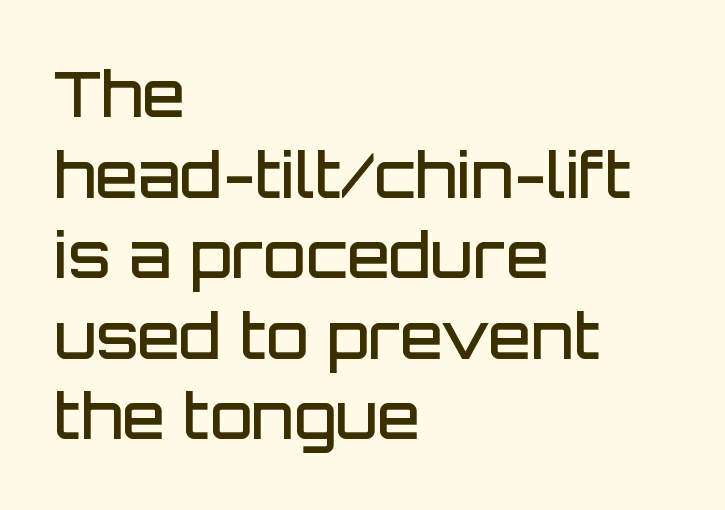
Q: Is the text bold? A: Semi-bold.
Q: Is the text italic (slanted)? A: No, it is upright.
Q: Is the typeface a serif or a sans-serif typeface? A: Sans-serif.
Q: Is the text underlined? A: No.
Q: How is the paragraph aligned? A: Left-aligned.
Q: Is the spacing between letters normal or unusually wide? A: Normal.
Q: Is the spacing between lines tight, normal or loose? A: Normal.
Q: Width (condensed, normal, or wide)? A: Normal.
Q: Stroke contrast? A: Low.
Q: x-height? A: Large.
Q: Monospaced? A: No.
